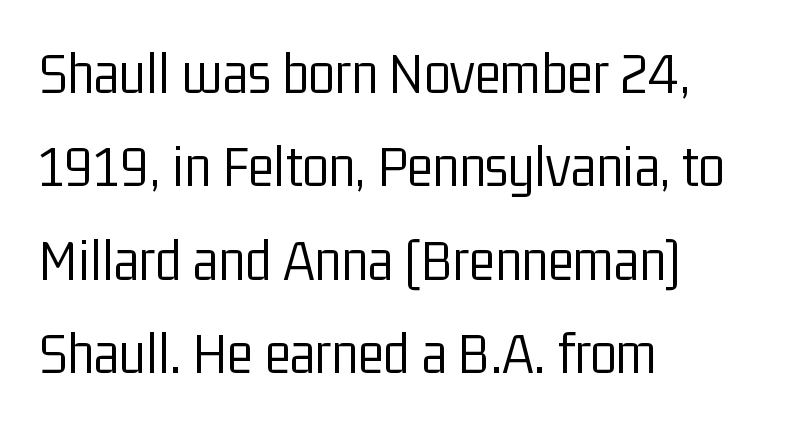
The image shows 61 px light, condensed sans-serif type, upright; set left-aligned, normal line spacing (1.53x), normal letter spacing, not underlined; low stroke contrast and a medium x-height.
